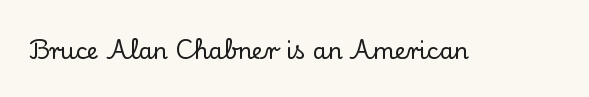
The image shows 23 px text type, upright; set normal letter spacing, not underlined.
